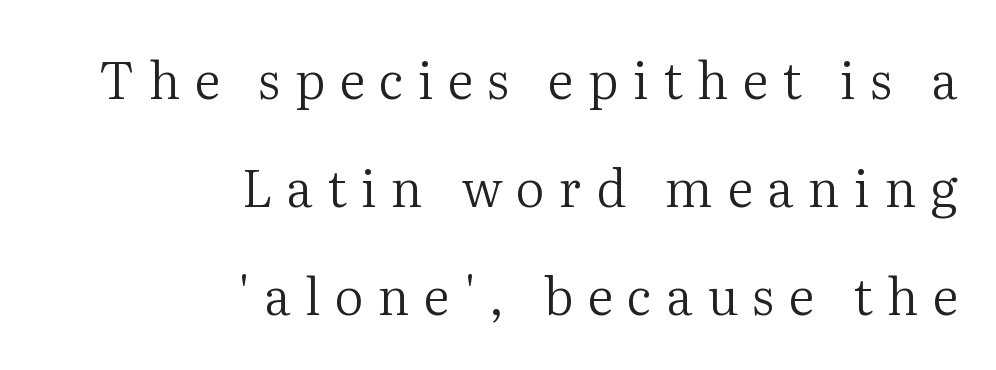
On a weight scale, this lands at 450 or below. The words here are not underlined. Proportional: the letters do not fall into vertical columns. Leading: increased. The font family rendered here belongs to the serif group.
